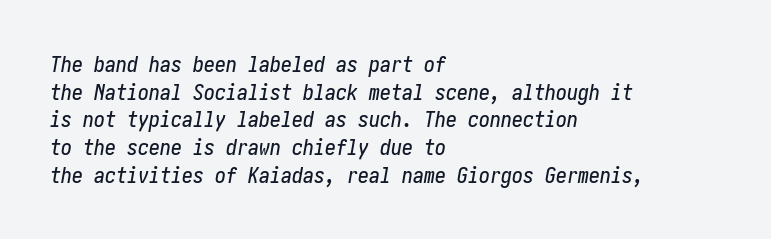
The image shows 22 px text type, italic (leaning right); set left-aligned, normal line spacing (1.26x), normal letter spacing, not underlined.
